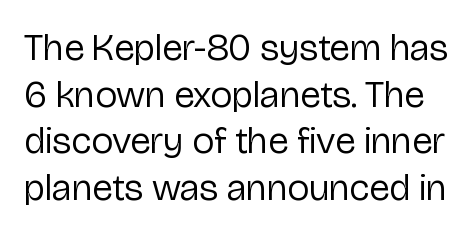
The image shows 38 px regular-weight sans-serif type, upright; set line spacing 1.23x, normal letter spacing, not underlined; low stroke contrast and a medium x-height.
